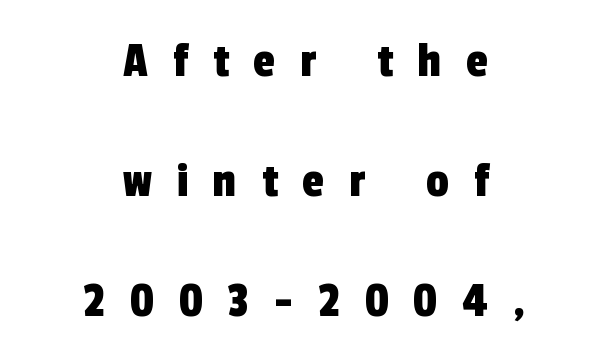
{"serif": "no", "width": "condensed", "x_height": "medium", "monospaced": "no", "underline": "no", "align": "center", "line_spacing": "loose", "line_spacing_ratio": 2.4, "letter_spacing": "wide", "letter_spacing_em": 0.5, "glyph_px": 50}
